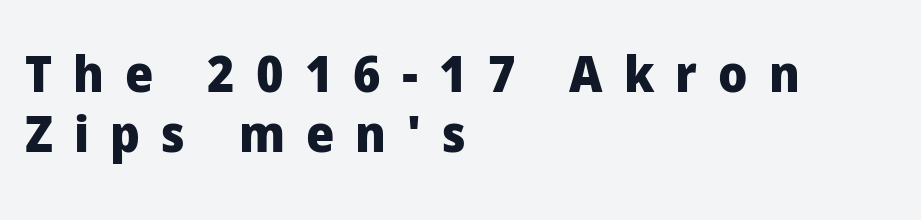
{"serif": "no", "italic": "no", "bold": "yes", "weight": "heavy", "width": "normal", "stroke_contrast": "low", "x_height": "medium", "monospaced": "no", "underline": "no", "align": "left", "line_spacing_ratio": 1.2, "letter_spacing": "wide", "letter_spacing_em": 0.42, "glyph_px": 50}
